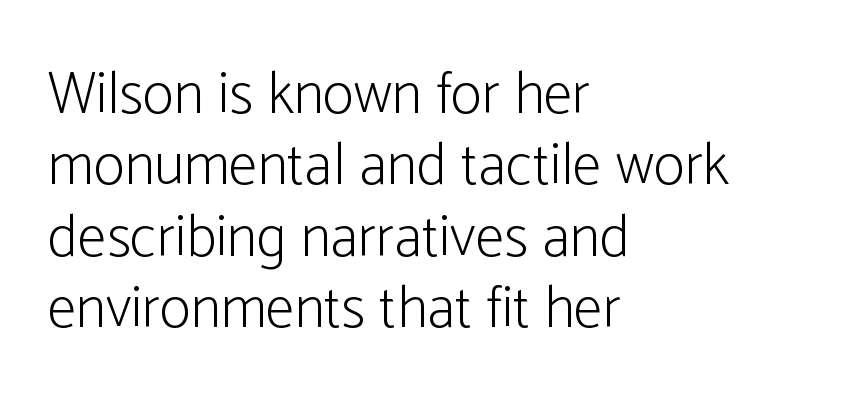
Each stroke keeps to a modest, everyday thickness or less. Descenders hang freely into open space. The type sits square on the baseline with zero lean. The text was rendered using a sans face with plain stroke endings. The rendering uses natural spacing where letterforms have individual widths.
